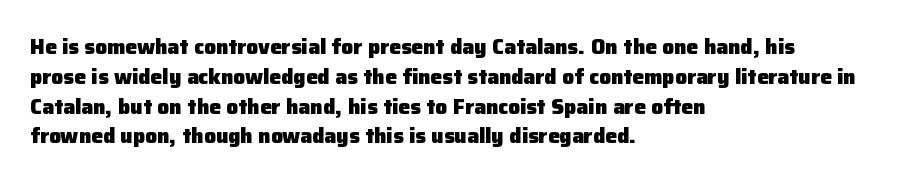
Q: Is the text bold? A: Yes.
Q: Is the text italic (slanted)? A: No, it is upright.
Q: Is the text underlined? A: No.
Q: How is the paragraph aligned? A: Left-aligned.
Q: Is the spacing between letters normal or unusually wide? A: Normal.
Q: Is the spacing between lines tight, normal or loose? A: Normal.
